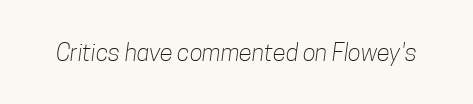
Q: Is the text bold? A: No.
Q: Is the text underlined? A: No.
Q: Is the spacing between letters normal or unusually wide? A: Normal.
